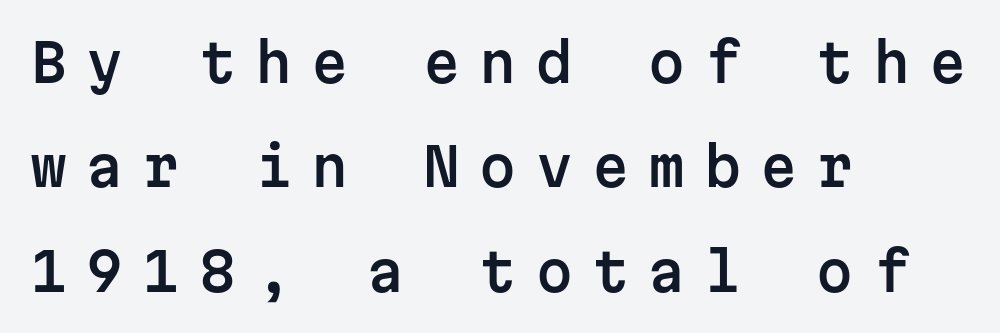
The image shows 53 px sans-serif type, upright, monospaced; set left-aligned, loose line spacing (1.97x), unusually wide letter spacing (+0.36 em), not underlined; low stroke contrast and a medium x-height.
